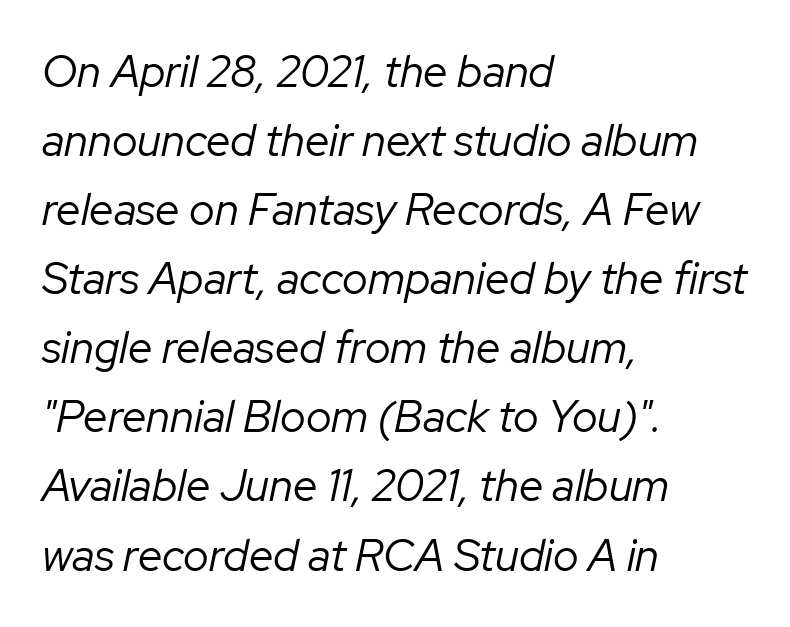
Q: Is the text bold? A: No.
Q: Is the text italic (slanted)? A: Yes, it leans right by about 12 degrees.
Q: Is the text underlined? A: No.
Q: How is the paragraph aligned? A: Left-aligned.
Q: Is the spacing between letters normal or unusually wide? A: Normal.
Q: Is the spacing between lines tight, normal or loose? A: Normal.
Q: Width (condensed, normal, or wide)? A: Normal.
Q: Stroke contrast? A: Low.
Q: x-height? A: Medium.
Q: Monospaced? A: No.
